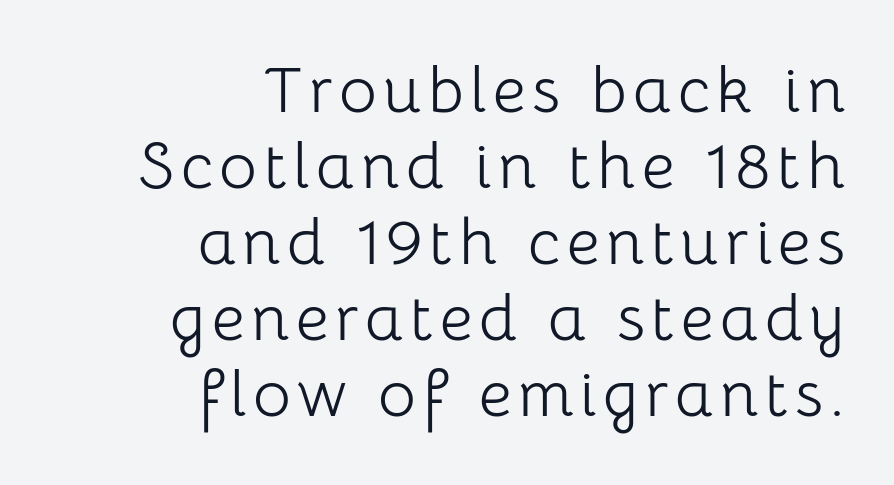
Q: Is the text bold? A: No.
Q: Is the text italic (slanted)? A: No, it is upright.
Q: Is the typeface a serif or a sans-serif typeface? A: Sans-serif.
Q: Is the text underlined? A: No.
Q: How is the paragraph aligned? A: Right-aligned.
Q: Width (condensed, normal, or wide)? A: Normal.
Q: Stroke contrast? A: Low.
Q: x-height? A: Medium.
Q: Monospaced? A: No.
